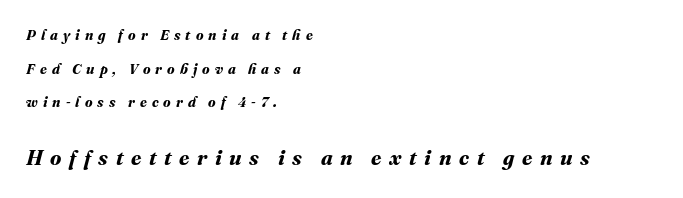
The image shows 21 px bold type; set left-aligned, loose line spacing (2.41x), unusually wide letter spacing (+0.36 em), not underlined; the second (bottom) block is 1.5x larger.
